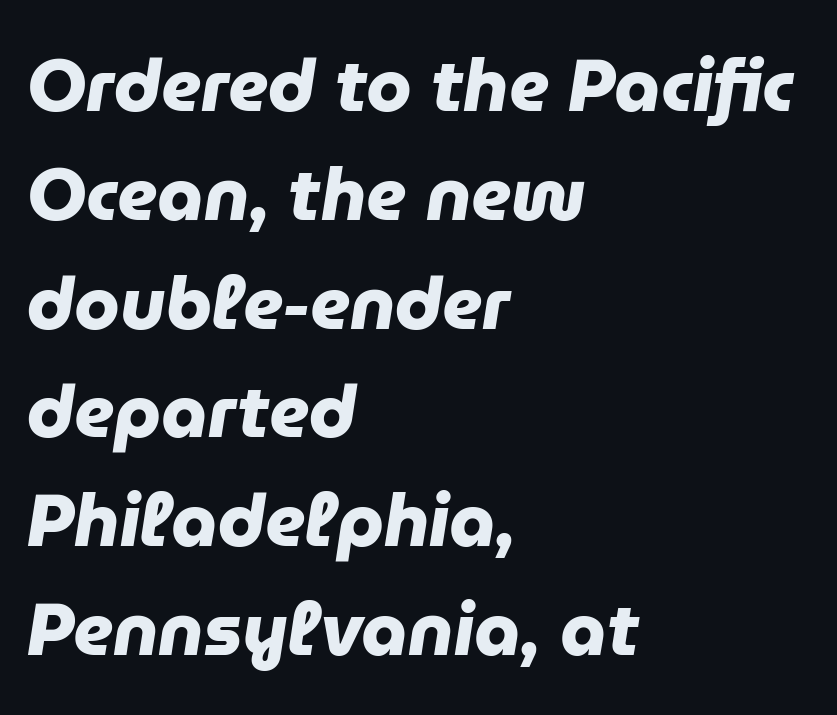
The passage shown is typed in a proportional face where columns would drift. Vertically, the passage feels balanced, rows spaced as you'd expect. Set as a true bold cut, around the 700 mark. Nobody touched the tracking dial on this one.
